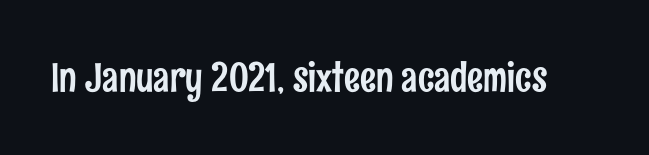
{"serif": "no", "italic": "no", "width": "condensed", "stroke_contrast": "low", "x_height": "medium", "monospaced": "no", "underline": "no", "letter_spacing": "normal", "letter_spacing_em": 0.0, "glyph_px": 40}
